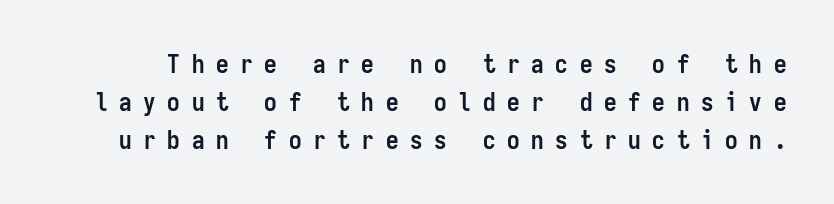
{"italic": "no", "bold": "yes", "underline": "no", "line_spacing": "normal", "line_spacing_ratio": 1.52, "letter_spacing": "wide", "letter_spacing_em": 0.47, "glyph_px": 25}
